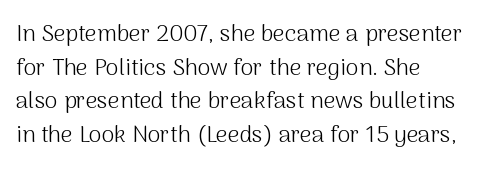
Q: Is the text bold? A: No.
Q: Is the text italic (slanted)? A: No, it is upright.
Q: Is the text underlined? A: No.
Q: How is the paragraph aligned? A: Left-aligned.
Q: Is the spacing between letters normal or unusually wide? A: Normal.
Q: Is the spacing between lines tight, normal or loose? A: Normal.
